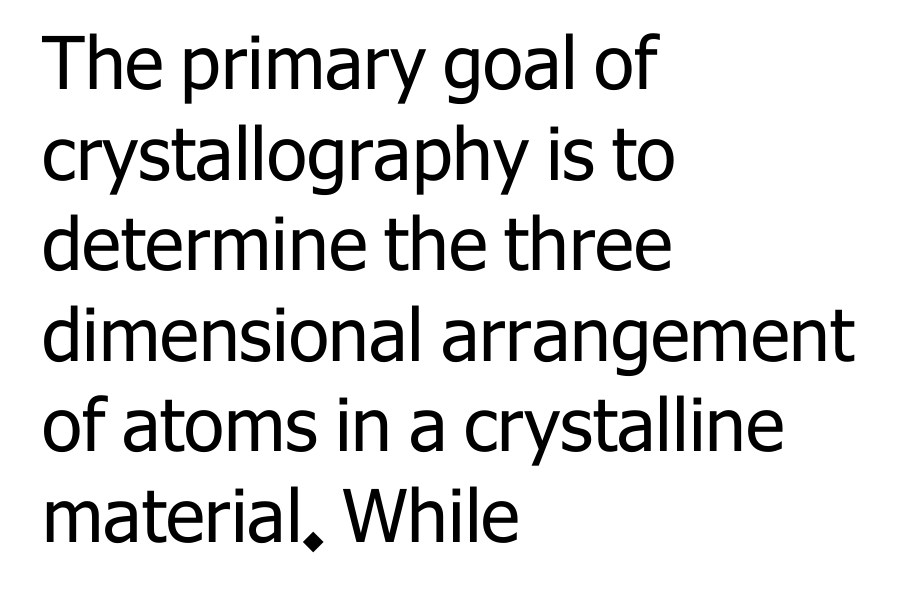
Q: Is the text bold? A: No.
Q: Is the text italic (slanted)? A: No, it is upright.
Q: Is the typeface a serif or a sans-serif typeface? A: Sans-serif.
Q: Is the text underlined? A: No.
Q: How is the paragraph aligned? A: Left-aligned.
Q: Is the spacing between letters normal or unusually wide? A: Normal.
Q: Width (condensed, normal, or wide)? A: Normal.
Q: Stroke contrast? A: Low.
Q: x-height? A: Medium.
Q: Monospaced? A: No.
